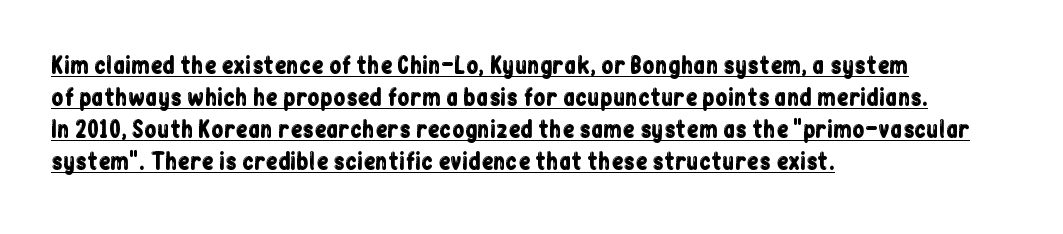
Horizontal alignment here is leftward, the default for most running prose. Regarding leading, the lines here are spaced in the standard way. The face used here is rendered with its standard letterfit. The words here are underlined. The lettering holds an erect, upright posture throughout.
